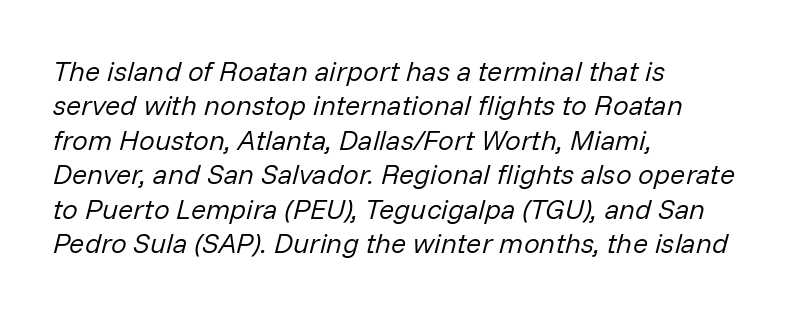
{"italic": "yes", "lean": "right", "slant_degrees": 14, "bold": "no", "weight": "regular", "width": "normal", "stroke_contrast": "low", "x_height": "medium", "monospaced": "no", "underline": "no", "align": "left", "line_spacing_ratio": 1.23, "letter_spacing": "normal", "letter_spacing_em": 0.0, "glyph_px": 28}
